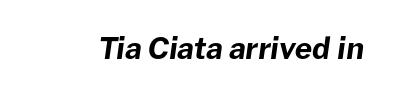
Q: Is the text bold? A: Yes.
Q: Is the text italic (slanted)? A: Yes, it leans right by about 8 degrees.
Q: Is the text underlined? A: No.
Q: Is the spacing between letters normal or unusually wide? A: Normal.
Q: Width (condensed, normal, or wide)? A: Normal.
Q: Stroke contrast? A: Low.
Q: x-height? A: Medium.
Q: Monospaced? A: No.
